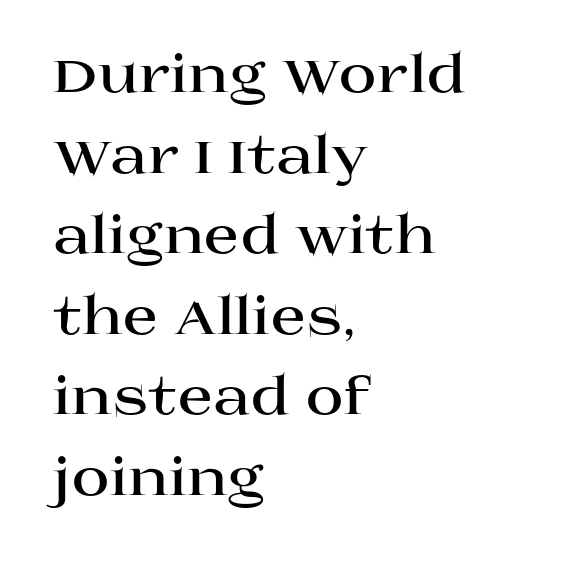
Does the weight exceed regular? Yes, all the way to bold. Decoration check: the copy has no underline. The paragraph has a hard left edge and a soft right edge. A typesetter would call this leading conventional body-copy spacing.
